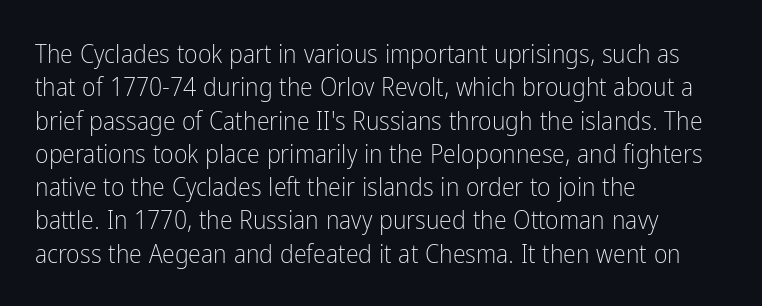
Compared with typical paragraphs, the rows here are spaced about the same. The letters stand straight up with perfectly vertical stems. Short and long lines alike share a common starting point at left. Is the stroke heavy? The answer is a plain regular-or-lighter. In terms of letterspacing, this is plain default setting. Just letters on the line, the space beneath them empty.
